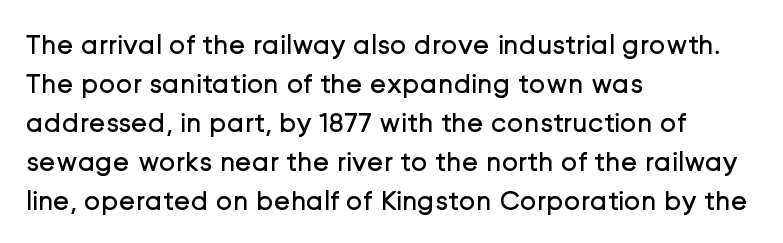
Q: Is the text bold? A: No.
Q: Is the text italic (slanted)? A: No, it is upright.
Q: Is the typeface a serif or a sans-serif typeface? A: Sans-serif.
Q: Is the text underlined? A: No.
Q: How is the paragraph aligned? A: Left-aligned.
Q: Is the spacing between letters normal or unusually wide? A: Normal.
Q: Is the spacing between lines tight, normal or loose? A: Normal.
Q: Width (condensed, normal, or wide)? A: Normal.
Q: Stroke contrast? A: Low.
Q: x-height? A: Medium.
Q: Monospaced? A: No.
